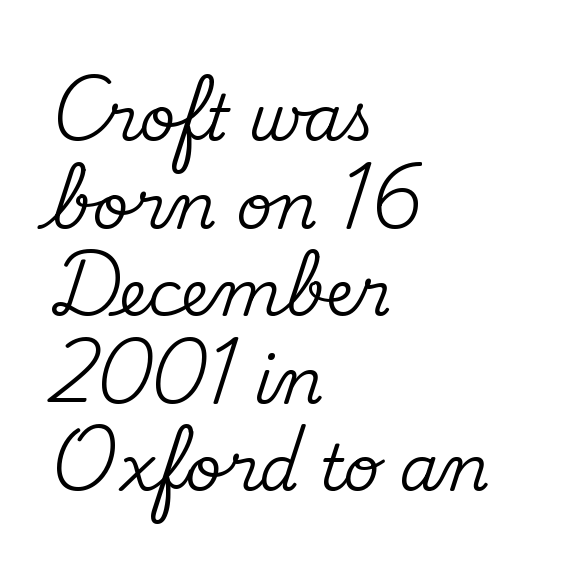
Each new line begins a customary step beneath the previous one. Has an underline been added? It has not. Glyph-to-glyph distance matches everyday printed text.
